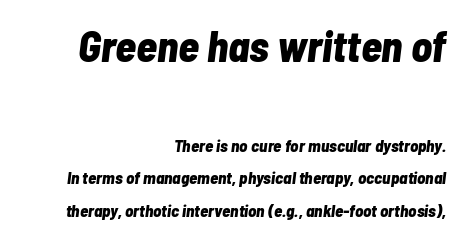
Quick note: interline space is abundant. This is oblique type, the kind used for emphasis or titles. A clean baseline with only descenders dipping below it. Two sizes are in play, and the larger belongs to the first block.
